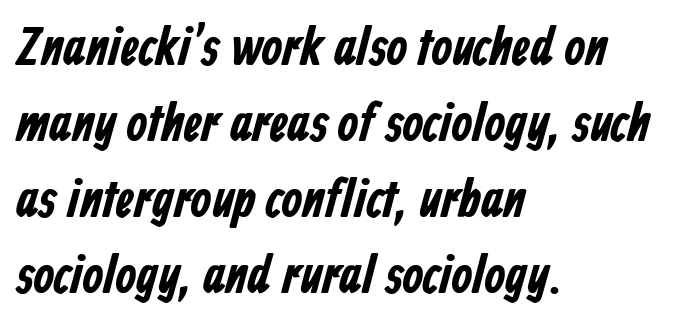
{"serif": "no", "bold": "yes", "weight": "bold", "width": "condensed", "stroke_contrast": "low", "x_height": "medium", "monospaced": "no", "underline": "no", "align": "left", "line_spacing": "normal", "line_spacing_ratio": 1.41, "letter_spacing": "normal", "letter_spacing_em": 0.0, "glyph_px": 54}
